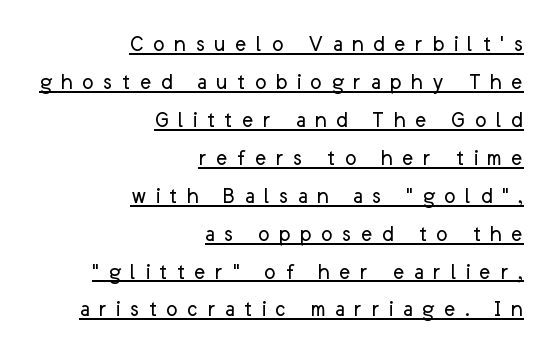
{"italic": "no", "bold": "no", "underline": "yes", "align": "right", "line_spacing": "normal", "line_spacing_ratio": 1.58, "letter_spacing": "wide", "letter_spacing_em": 0.39, "glyph_px": 24}
